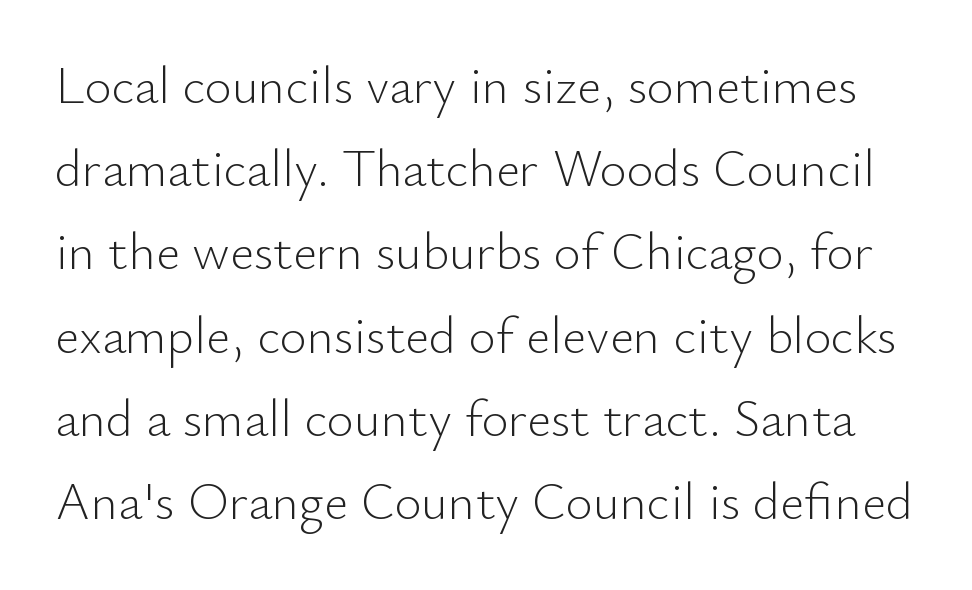
The image shows 52 px light sans-serif type, upright; set normal line spacing (1.6x), normal letter spacing, not underlined; low stroke contrast and a small x-height.
